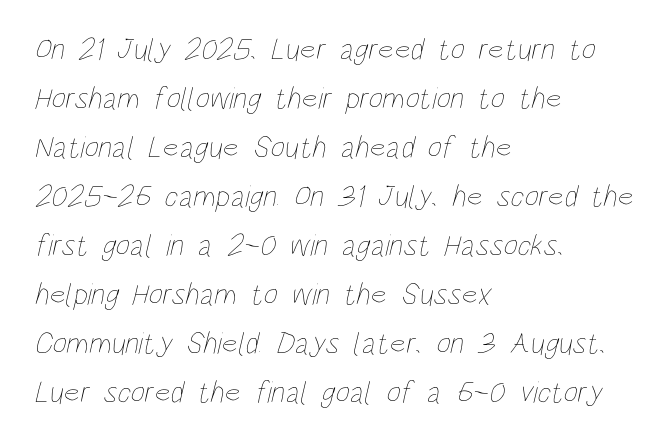
The image shows 31 px thin, condensed type; set left-aligned, normal line spacing (1.58x), normal letter spacing, not underlined; low stroke contrast and a large x-height.
